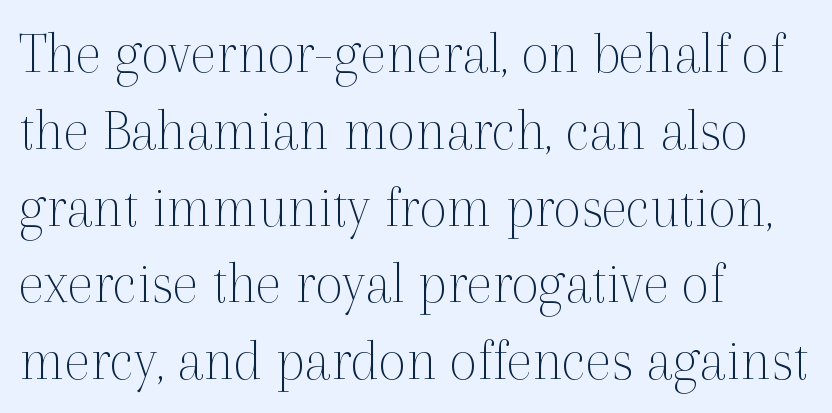
Q: Is the text bold? A: No.
Q: Is the text italic (slanted)? A: No, it is upright.
Q: Is the typeface a serif or a sans-serif typeface? A: Serif.
Q: Is the text underlined? A: No.
Q: How is the paragraph aligned? A: Left-aligned.
Q: Is the spacing between letters normal or unusually wide? A: Normal.
Q: Is the spacing between lines tight, normal or loose? A: Normal.
Q: Width (condensed, normal, or wide)? A: Normal.
Q: x-height? A: Medium.
Q: Monospaced? A: No.
